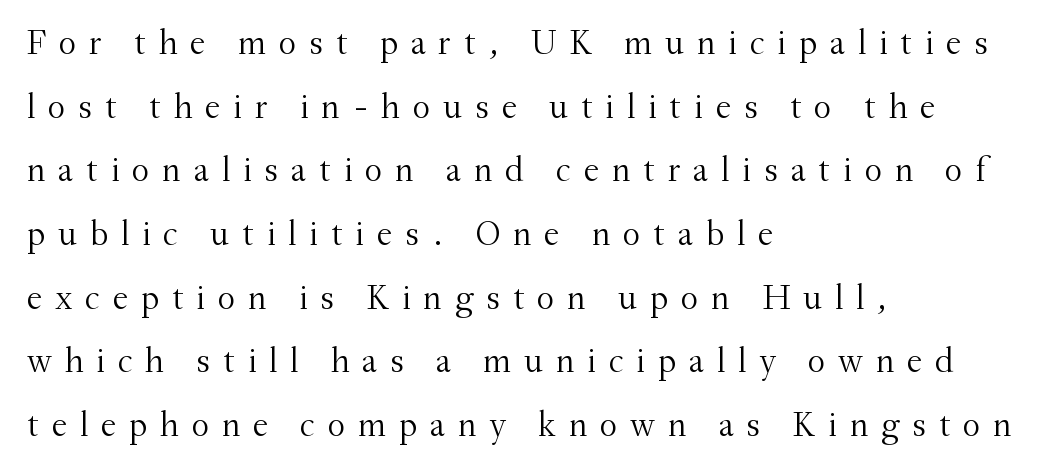
The lettering holds an erect, upright posture throughout. Examine the stroke ends and you'll spot serifs. Compared with typical body copy, the letter spacing here is much looser. Weight: regular or lighter. Horizontal alignment here is leftward, the default for most running prose.
